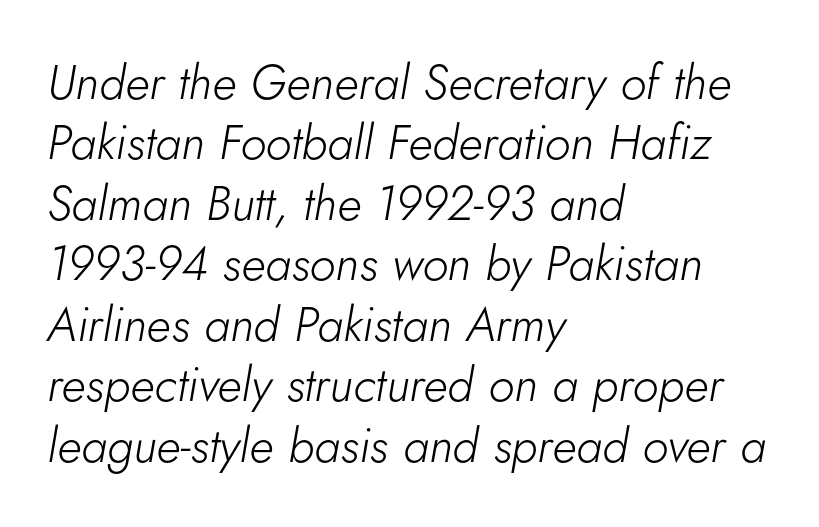
{"italic": "yes", "lean": "right", "slant_degrees": 5, "bold": "no", "weight": "light", "width": "normal", "stroke_contrast": "low", "x_height": "small", "monospaced": "no", "underline": "no", "align": "left", "line_spacing": "normal", "line_spacing_ratio": 1.26, "letter_spacing": "normal", "letter_spacing_em": 0.0, "glyph_px": 48}
